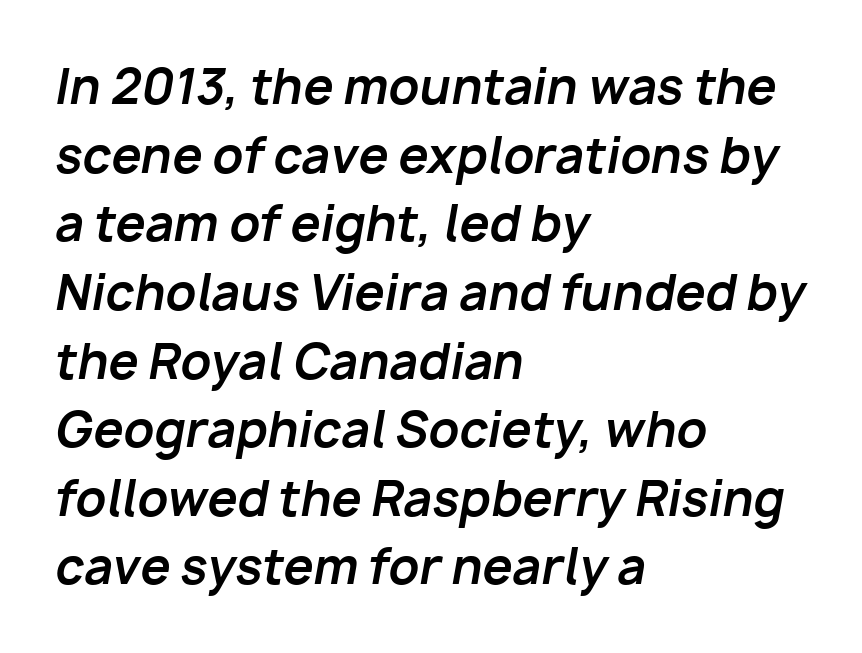
The image shows 48 px bold type, italic (leaning right); set left-aligned, normal line spacing (1.43x), normal letter spacing, not underlined; low stroke contrast and a medium x-height.
